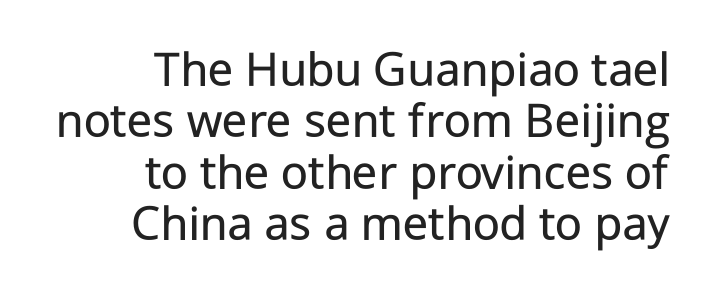
{"serif": "no", "italic": "no", "bold": "no", "weight": "regular", "width": "normal", "stroke_contrast": "low", "x_height": "medium", "monospaced": "no", "underline": "no", "align": "right", "line_spacing": "tight", "line_spacing_ratio": 0.99, "letter_spacing": "normal", "letter_spacing_em": 0.0, "glyph_px": 52}
